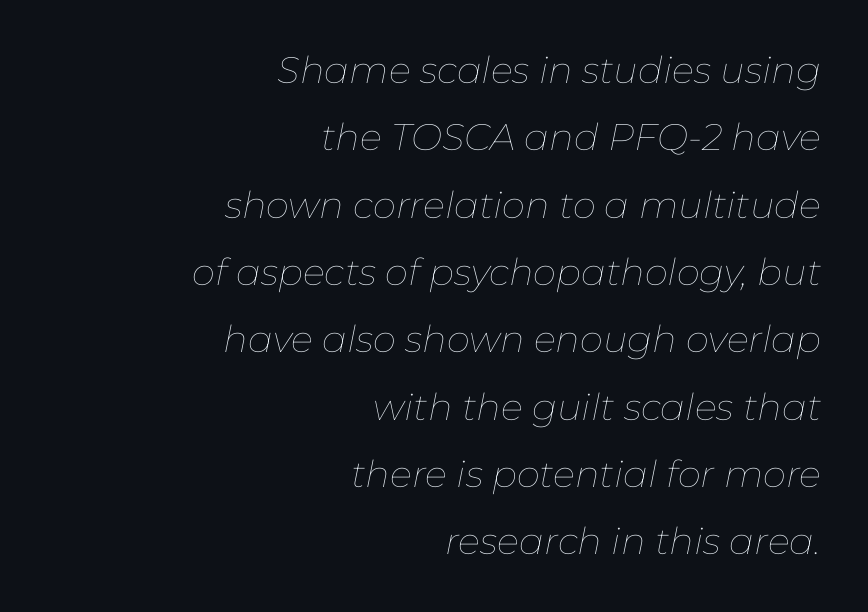
{"italic": "yes", "lean": "right", "slant_degrees": 11, "bold": "no", "weight": "thin", "width": "normal", "stroke_contrast": "low", "x_height": "medium", "monospaced": "no", "underline": "no", "align": "right", "line_spacing_ratio": 1.82, "letter_spacing": "normal", "letter_spacing_em": 0.0, "glyph_px": 37}
